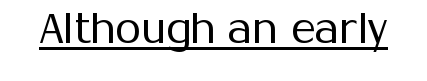
Q: Is the text bold? A: No.
Q: Is the text italic (slanted)? A: No, it is upright.
Q: Is the typeface a serif or a sans-serif typeface? A: Sans-serif.
Q: Is the text underlined? A: Yes.
Q: Is the spacing between letters normal or unusually wide? A: Normal.
Q: Width (condensed, normal, or wide)? A: Normal.
Q: Stroke contrast? A: Medium.
Q: x-height? A: Medium.
Q: Monospaced? A: No.
